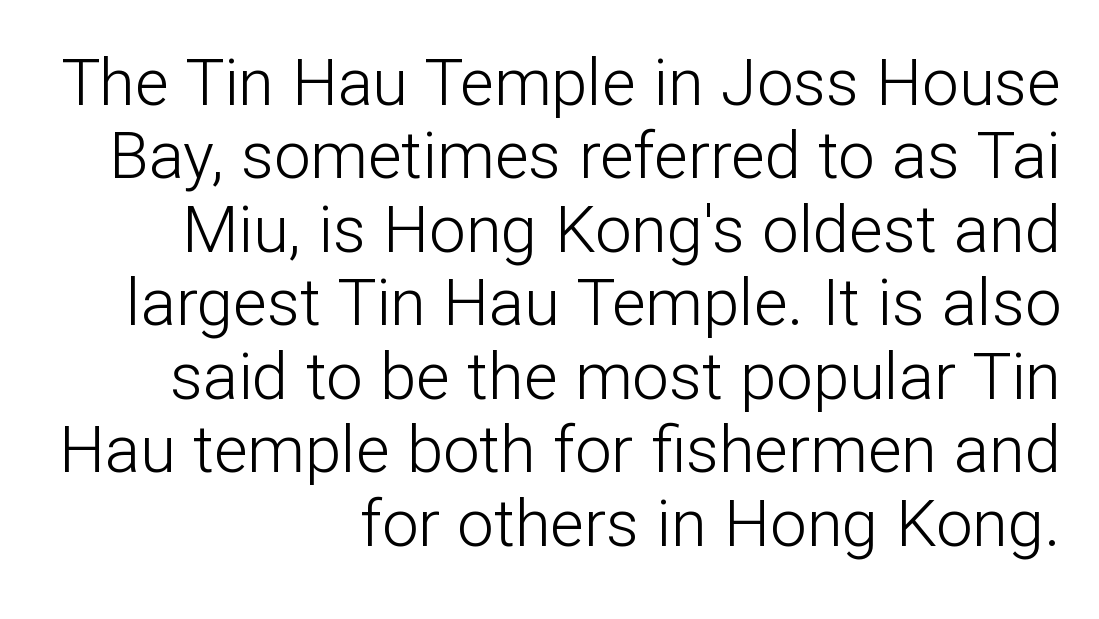
{"serif": "no", "italic": "no", "bold": "no", "weight": "light", "width": "normal", "stroke_contrast": "low", "x_height": "medium", "monospaced": "no", "underline": "no", "align": "right", "line_spacing": "tight", "line_spacing_ratio": 1.13, "letter_spacing": "normal", "letter_spacing_em": 0.0, "glyph_px": 65}
